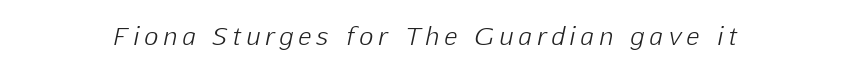
Q: Is the text bold? A: No.
Q: Is the text italic (slanted)? A: Yes, it leans right by about 12 degrees.
Q: Is the text underlined? A: No.
Q: Is the spacing between letters normal or unusually wide? A: Unusually wide.
